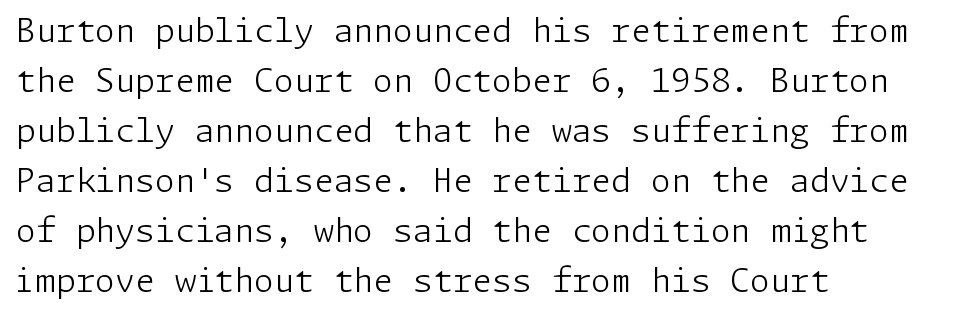
The image shows 32 px light sans-serif type, upright; set left-aligned, normal line spacing (1.56x), normal letter spacing, not underlined; low stroke contrast and a medium x-height.
